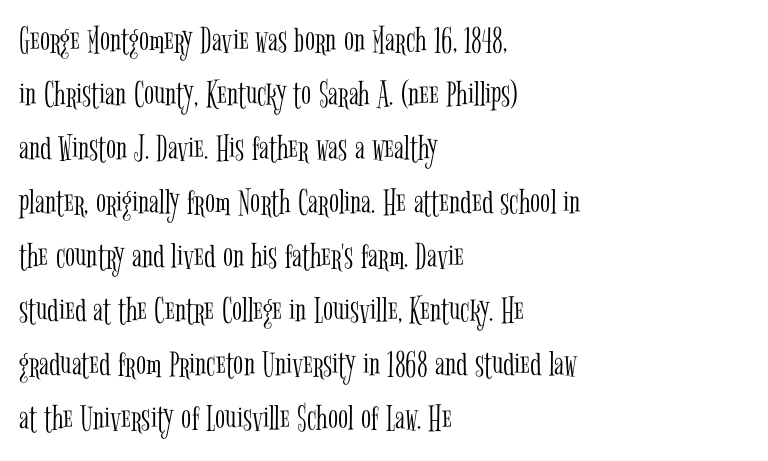
{"serif": "yes", "italic": "no", "bold": "no", "weight": "light", "width": "condensed", "stroke_contrast": "low", "x_height": "medium", "monospaced": "no", "underline": "no", "align": "left", "line_spacing": "normal", "line_spacing_ratio": 1.46, "letter_spacing": "normal", "letter_spacing_em": 0.0, "glyph_px": 37}
